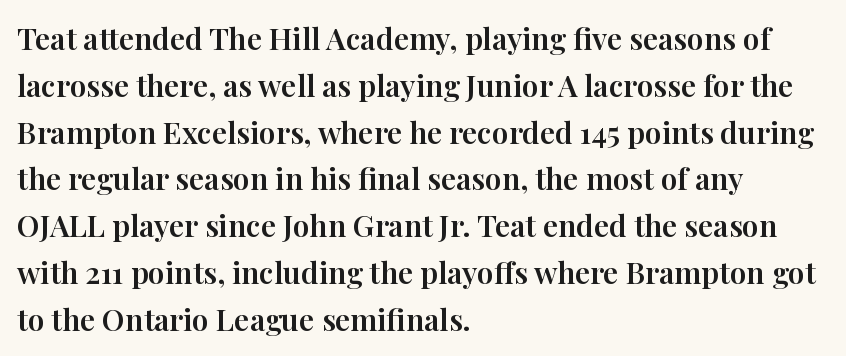
Q: Is the text italic (slanted)? A: No, it is upright.
Q: Is the typeface a serif or a sans-serif typeface? A: Serif.
Q: Is the text underlined? A: No.
Q: How is the paragraph aligned? A: Left-aligned.
Q: Is the spacing between letters normal or unusually wide? A: Normal.
Q: Is the spacing between lines tight, normal or loose? A: Normal.
Q: Width (condensed, normal, or wide)? A: Normal.
Q: Stroke contrast? A: High.
Q: x-height? A: Medium.
Q: Monospaced? A: No.
